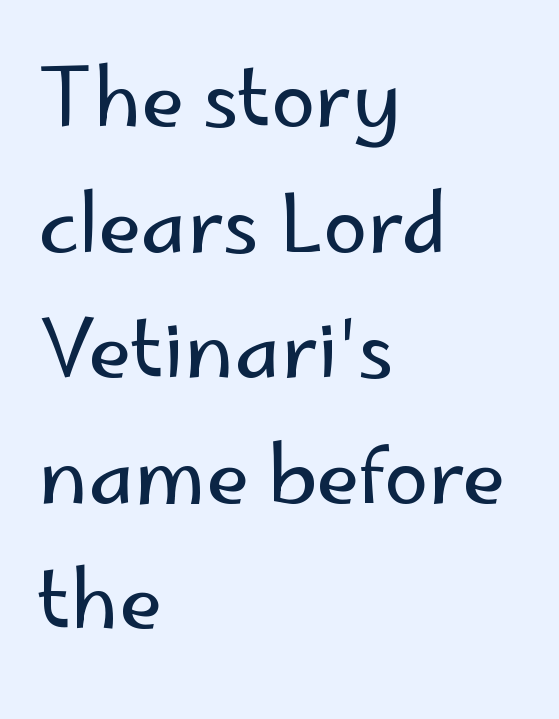
{"serif": "no", "italic": "no", "bold": "no", "weight": "regular", "width": "normal", "stroke_contrast": "low", "x_height": "small", "monospaced": "no", "underline": "no", "align": "left", "line_spacing": "normal", "line_spacing_ratio": 1.57, "letter_spacing": "normal", "letter_spacing_em": 0.0, "glyph_px": 80}
